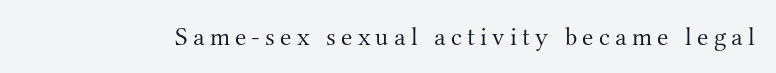
{"italic": "no", "bold": "no", "underline": "no", "letter_spacing": "wide", "letter_spacing_em": 0.2, "glyph_px": 26}
